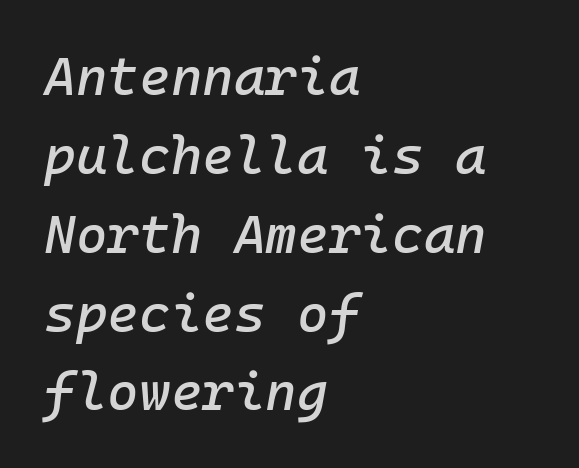
The image shows 54 px text type, italic (leaning right), monospaced; set left-aligned, normal line spacing (1.46x), normal letter spacing, not underlined; low stroke contrast and a medium x-height.
